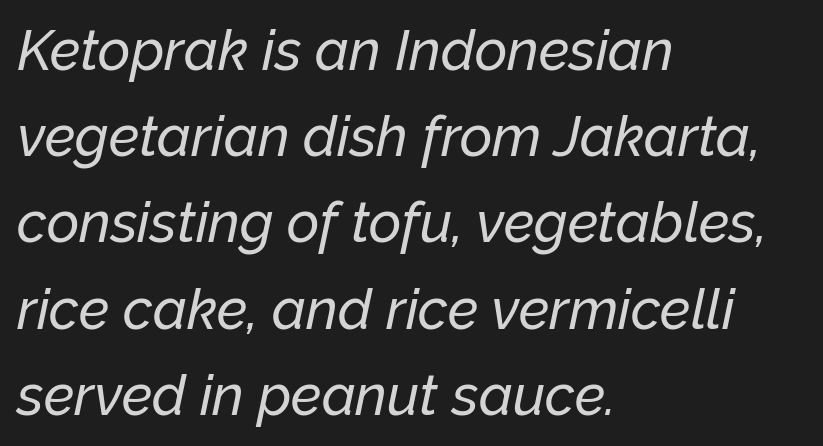
{"italic": "yes", "lean": "right", "slant_degrees": 12, "width": "normal", "stroke_contrast": "low", "x_height": "medium", "monospaced": "no", "underline": "no", "align": "left", "line_spacing": "normal", "line_spacing_ratio": 1.54, "letter_spacing": "normal", "letter_spacing_em": 0.0, "glyph_px": 56}
